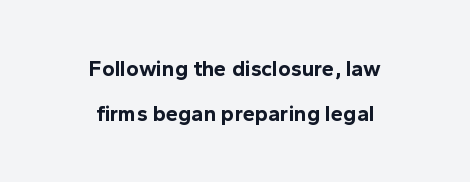
Type without underlining. Compared with a flush-left layout, this one balances lines on the center instead. Here the glyphs are tracked normally, forming tight word shapes. You could fit nearly another row in the gap between these rows.
